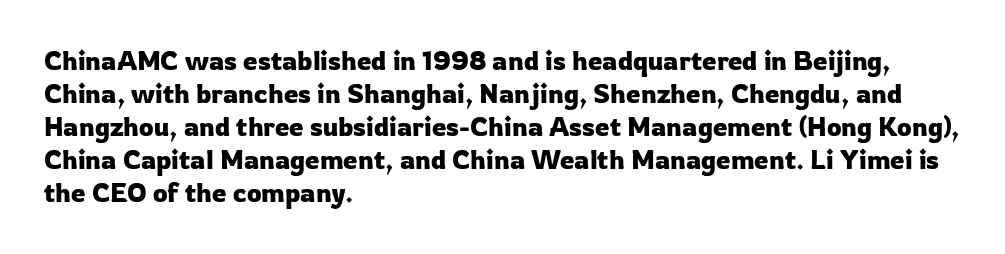
The foot of each line stays bare and open. Leading matches the norm, producing a regular column. The paragraph shown leans on its left margin. The gaps between neighbouring characters are ordinary and unremarkable. Italic? Not at all — the glyphs are vertical.
